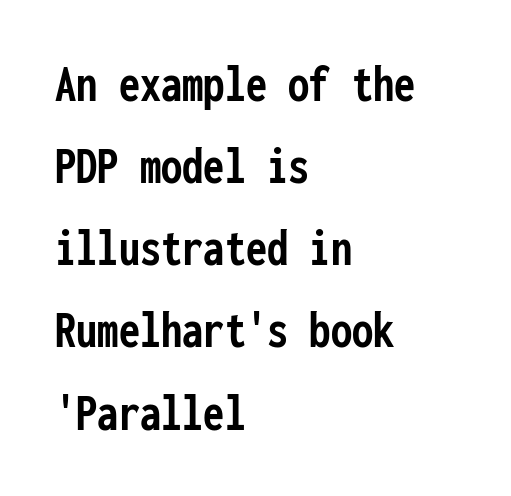
Q: Is the text bold? A: Yes.
Q: Is the text italic (slanted)? A: No, it is upright.
Q: Is the typeface a serif or a sans-serif typeface? A: Sans-serif.
Q: Is the text underlined? A: No.
Q: How is the paragraph aligned? A: Left-aligned.
Q: Is the spacing between letters normal or unusually wide? A: Normal.
Q: Is the spacing between lines tight, normal or loose? A: Normal.
Q: Width (condensed, normal, or wide)? A: Condensed.
Q: Stroke contrast? A: Low.
Q: x-height? A: Medium.
Q: Monospaced? A: Yes.
